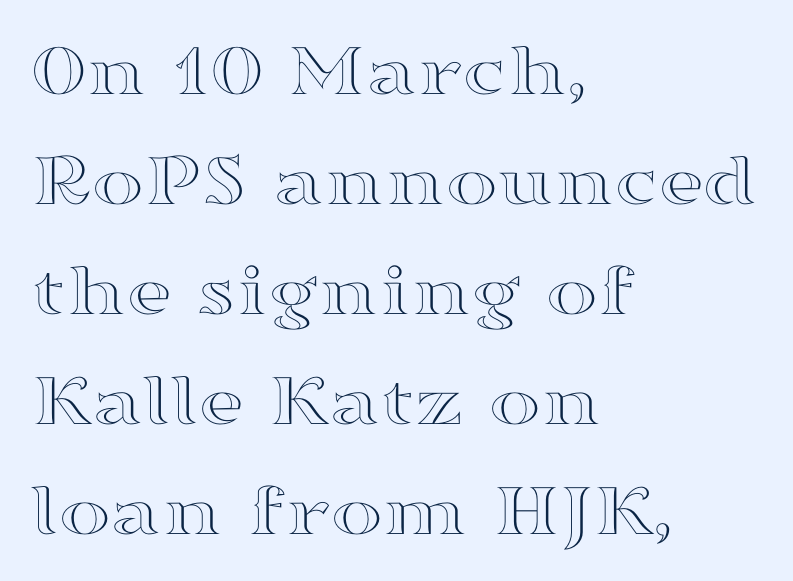
Q: Is the text italic (slanted)? A: No, it is upright.
Q: Is the text underlined? A: No.
Q: How is the paragraph aligned? A: Left-aligned.
Q: Is the spacing between letters normal or unusually wide? A: Normal.
Q: Is the spacing between lines tight, normal or loose? A: Normal.
Q: Width (condensed, normal, or wide)? A: Wide.
Q: x-height? A: Medium.
Q: Monospaced? A: No.
